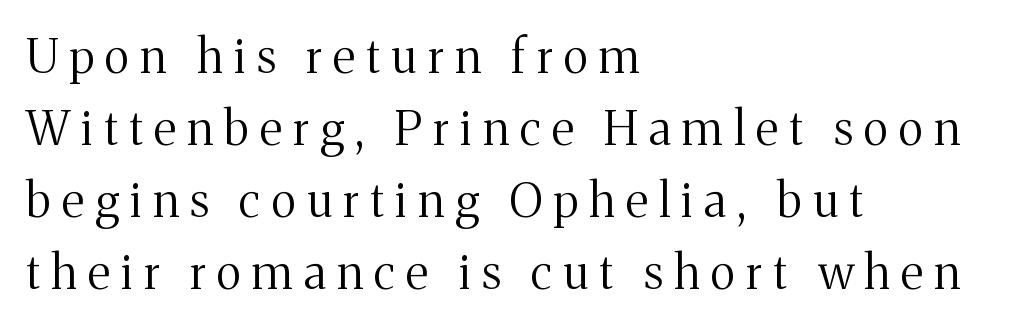
Q: Is the text bold? A: No.
Q: Is the text italic (slanted)? A: No, it is upright.
Q: Is the typeface a serif or a sans-serif typeface? A: Serif.
Q: Is the text underlined? A: No.
Q: How is the paragraph aligned? A: Left-aligned.
Q: Is the spacing between letters normal or unusually wide? A: Unusually wide.
Q: Is the spacing between lines tight, normal or loose? A: Normal.
Q: Width (condensed, normal, or wide)? A: Normal.
Q: Stroke contrast? A: Medium.
Q: x-height? A: Medium.
Q: Monospaced? A: No.
